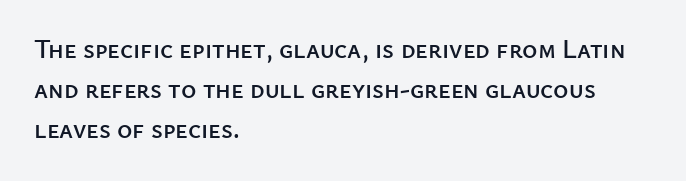
The image shows 26 px text type, upright; set left-aligned, normal line spacing (1.54x), normal letter spacing, not underlined.
